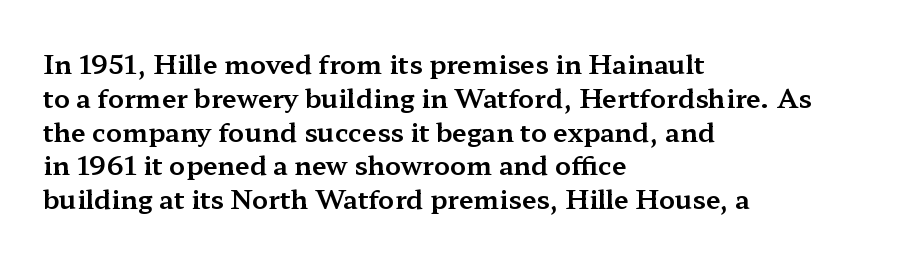
{"italic": "no", "underline": "no", "align": "left", "line_spacing": "normal", "line_spacing_ratio": 1.3, "letter_spacing": "normal", "letter_spacing_em": 0.0, "glyph_px": 26}
